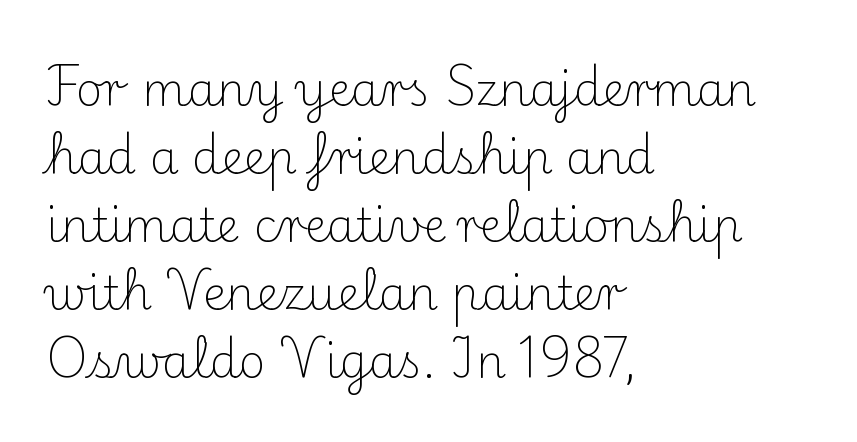
{"serif": "yes", "italic": "no", "bold": "no", "weight": "light", "width": "normal", "stroke_contrast": "medium", "x_height": "small", "monospaced": "no", "underline": "no", "align": "left", "line_spacing": "normal", "line_spacing_ratio": 1.48, "letter_spacing": "normal", "letter_spacing_em": 0.0, "glyph_px": 46}
